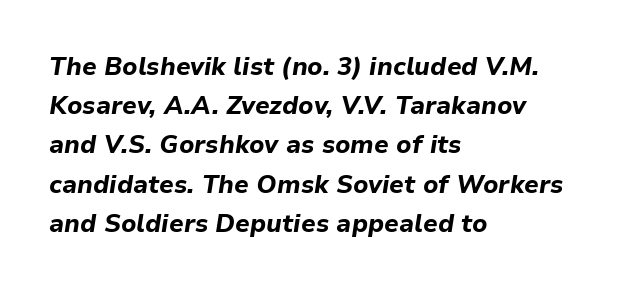
The image shows 25 px bold type, italic (leaning right); set left-aligned, normal line spacing (1.57x), normal letter spacing, not underlined.
